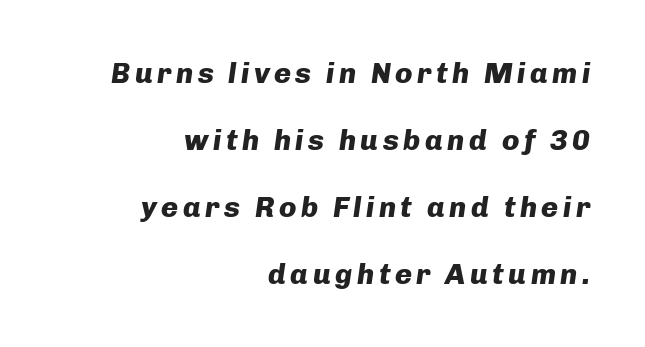
{"italic": "yes", "lean": "right", "slant_degrees": 8, "bold": "yes", "weight": "heavy", "width": "normal", "stroke_contrast": "low", "x_height": "medium", "monospaced": "no", "underline": "no", "align": "right", "line_spacing": "loose", "line_spacing_ratio": 2.31, "glyph_px": 29}
